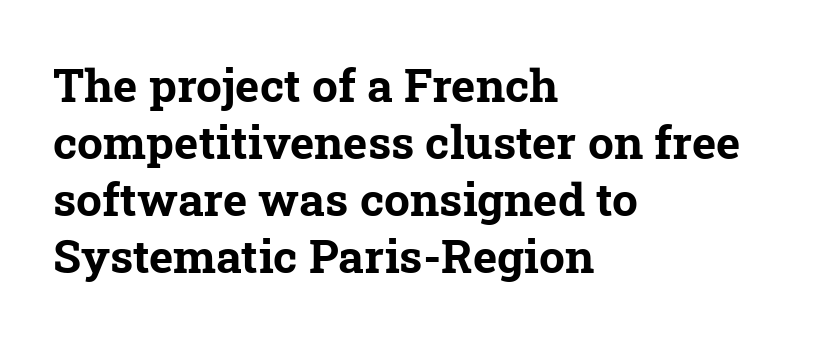
Regarding serifs, this sample has them. The paragraph has a hard left edge and a soft right edge. Characters follow at the spacing the type designer built in. Any mark beneath the type? The region is blank. The face used here is proportionally spaced, like ordinary book or web type. The typesetting leans heavy: a genuine bold.
